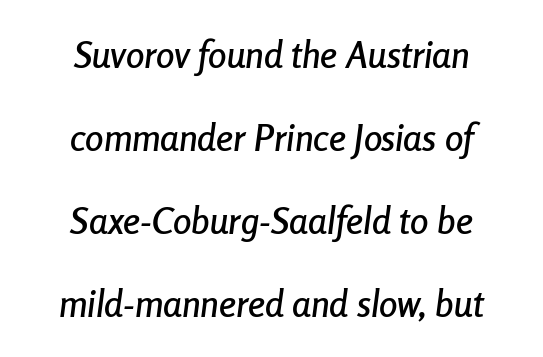
Q: Is the text italic (slanted)? A: Yes, it leans right by about 8 degrees.
Q: Is the text underlined? A: No.
Q: How is the paragraph aligned? A: Centered.
Q: Is the spacing between letters normal or unusually wide? A: Normal.
Q: Is the spacing between lines tight, normal or loose? A: Loose.
Q: Width (condensed, normal, or wide)? A: Condensed.
Q: Stroke contrast? A: Low.
Q: x-height? A: Medium.
Q: Monospaced? A: No.
